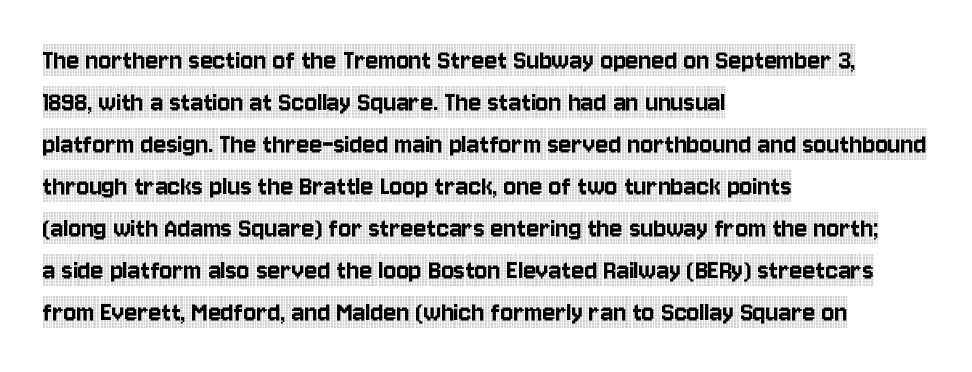
Q: Is the text italic (slanted)? A: No, it is upright.
Q: Is the typeface a serif or a sans-serif typeface? A: Serif.
Q: Is the text underlined? A: No.
Q: How is the paragraph aligned? A: Left-aligned.
Q: Is the spacing between letters normal or unusually wide? A: Normal.
Q: Is the spacing between lines tight, normal or loose? A: Normal.
Q: Width (condensed, normal, or wide)? A: Condensed.
Q: x-height? A: Large.
Q: Monospaced? A: No.
